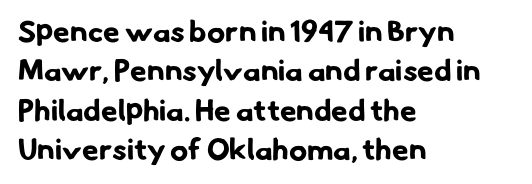
Q: Is the text bold? A: Yes.
Q: Is the typeface a serif or a sans-serif typeface? A: Sans-serif.
Q: Is the text underlined? A: No.
Q: How is the paragraph aligned? A: Left-aligned.
Q: Is the spacing between letters normal or unusually wide? A: Normal.
Q: Is the spacing between lines tight, normal or loose? A: Normal.
Q: Width (condensed, normal, or wide)? A: Normal.
Q: Stroke contrast? A: Low.
Q: x-height? A: Small.
Q: Monospaced? A: No.
